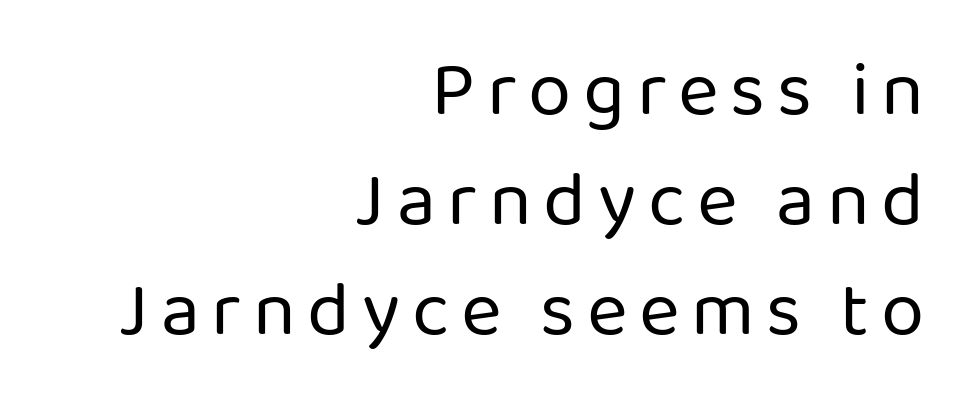
The image shows 78 px regular-weight sans-serif type, upright; set right-aligned, normal line spacing (1.41x), not underlined; low stroke contrast and a medium x-height.
